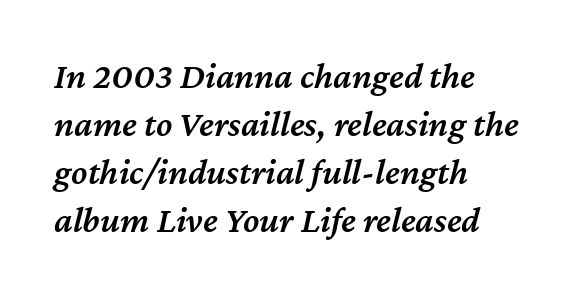
The typography opts for an oblique posture over an upright one. The foot of each line stays bare and open. Default kerning and tracking; the words read as compact shapes. Spacing verdict: proportional, widths tailored to each character.
